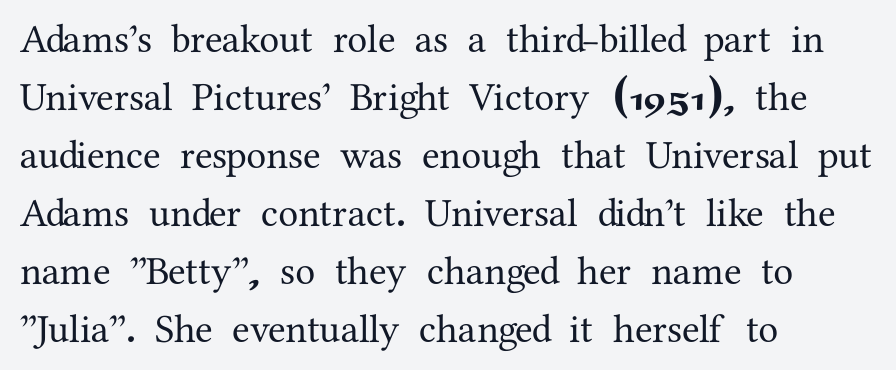
A typesetter would call this leading conventional body-copy spacing. Ascenders rise straight up at ninety degrees. The passage shown is typed in a proportional face where columns would drift. These lines stack with their left ends in a neat column. Honestly, there is no underline to notice here at all. Students, note that the glyphs here touch the page at normal intervals.
